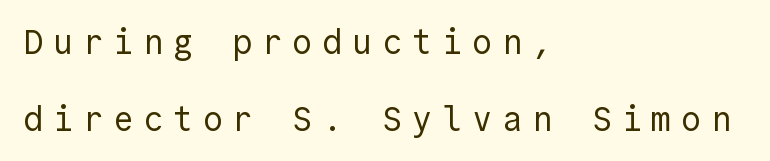
Q: Is the text bold? A: No.
Q: Is the text italic (slanted)? A: No, it is upright.
Q: Is the typeface a serif or a sans-serif typeface? A: Sans-serif.
Q: Is the text underlined? A: No.
Q: How is the paragraph aligned? A: Left-aligned.
Q: Is the spacing between letters normal or unusually wide? A: Unusually wide.
Q: Is the spacing between lines tight, normal or loose? A: Loose.
Q: Width (condensed, normal, or wide)? A: Normal.
Q: x-height? A: Medium.
